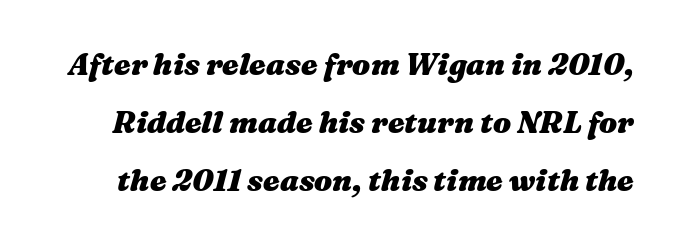
Q: Is the text bold? A: Yes.
Q: Is the text italic (slanted)? A: Yes, it leans right by about 16 degrees.
Q: Is the text underlined? A: No.
Q: Is the spacing between letters normal or unusually wide? A: Normal.
Q: Is the spacing between lines tight, normal or loose? A: Loose.
Q: Width (condensed, normal, or wide)? A: Wide.
Q: Stroke contrast? A: Medium.
Q: x-height? A: Medium.
Q: Monospaced? A: No.
